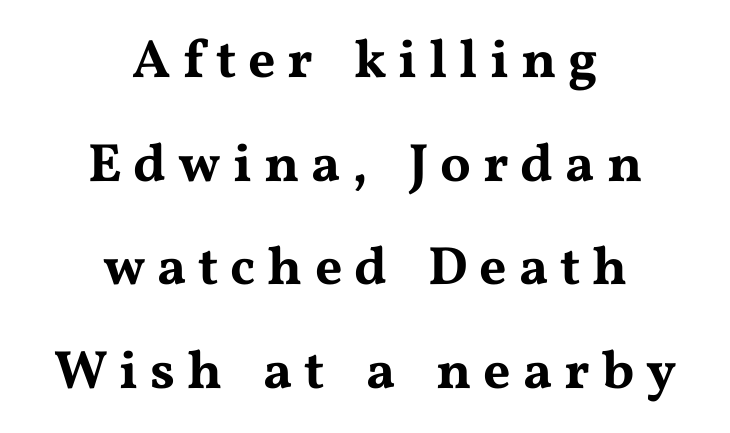
Q: Is the text italic (slanted)? A: No, it is upright.
Q: Is the typeface a serif or a sans-serif typeface? A: Serif.
Q: Is the text underlined? A: No.
Q: How is the paragraph aligned? A: Centered.
Q: Is the spacing between letters normal or unusually wide? A: Unusually wide.
Q: Is the spacing between lines tight, normal or loose? A: Loose.
Q: Width (condensed, normal, or wide)? A: Wide.
Q: Stroke contrast? A: Medium.
Q: x-height? A: Medium.
Q: Monospaced? A: No.
